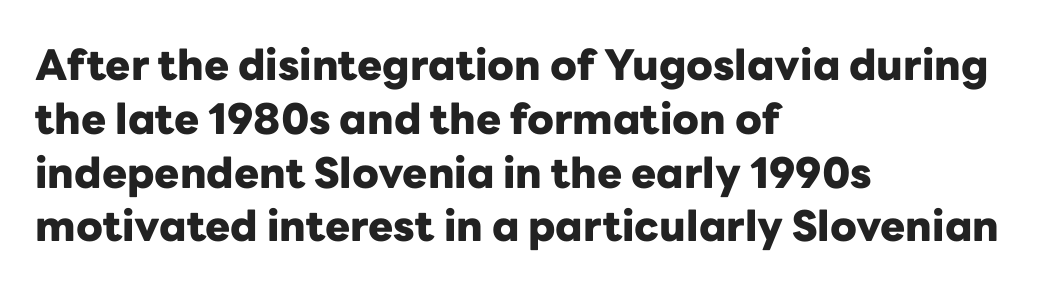
Q: Is the text bold? A: Yes.
Q: Is the text italic (slanted)? A: No, it is upright.
Q: Is the typeface a serif or a sans-serif typeface? A: Sans-serif.
Q: Is the text underlined? A: No.
Q: How is the paragraph aligned? A: Left-aligned.
Q: Is the spacing between letters normal or unusually wide? A: Normal.
Q: Is the spacing between lines tight, normal or loose? A: Normal.
Q: Width (condensed, normal, or wide)? A: Normal.
Q: Stroke contrast? A: Low.
Q: x-height? A: Medium.
Q: Monospaced? A: No.
